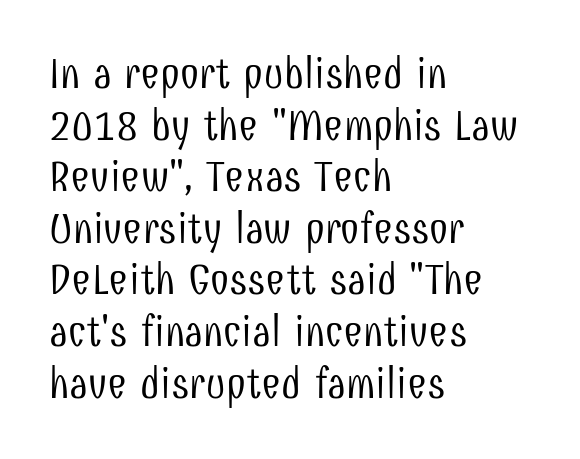
{"serif": "no", "italic": "no", "bold": "no", "weight": "light", "width": "condensed", "stroke_contrast": "low", "x_height": "medium", "monospaced": "no", "underline": "no", "align": "left", "line_spacing_ratio": 1.2, "letter_spacing": "normal", "letter_spacing_em": 0.0, "glyph_px": 43}
